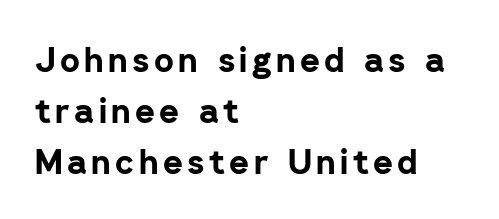
The image shows 34 px bold sans-serif type, upright; set left-aligned, normal line spacing (1.5x), not underlined; low stroke contrast and a medium x-height.
